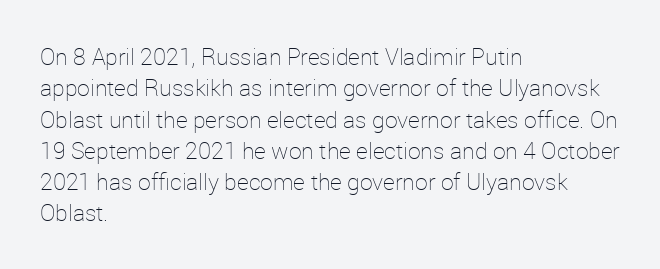
One glance says typical: line gaps are just what's usual. What stands out about the letter spacing? Nothing — it is the standard amount. This reads as an unemphasized weight, regular at the heaviest. The text block is weighted toward the left margin, trailing off unevenly rightward. Descender tails drop into unmarked territory. The specimen reads as upright at a glance.
